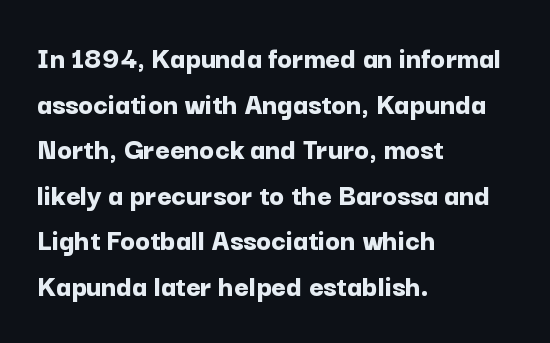
The image shows 31 px bold sans-serif type, upright; set left-aligned, normal line spacing (1.47x), normal letter spacing, not underlined; low stroke contrast and a medium x-height.
